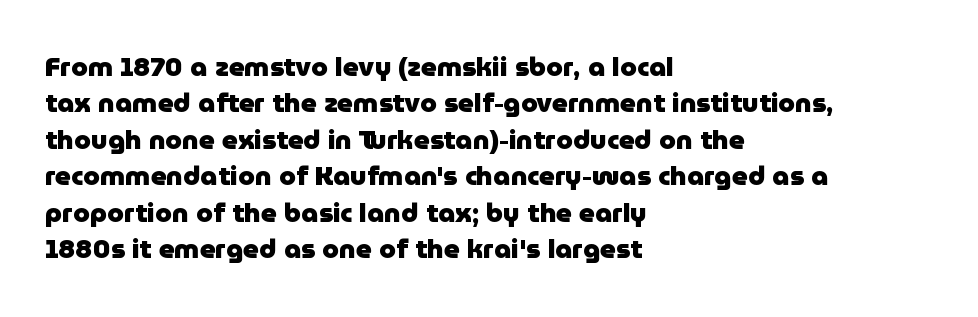
The image shows 27 px bold type, upright; set left-aligned, normal line spacing (1.35x), normal letter spacing, not underlined.
